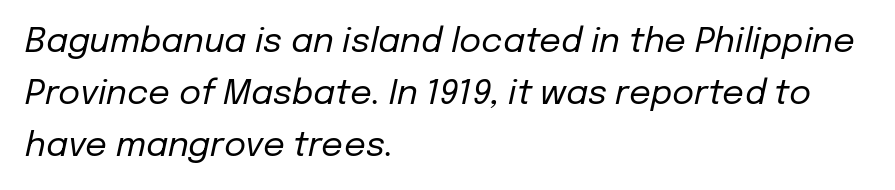
The image shows 34 px regular-weight type, italic (leaning right); set left-aligned, normal line spacing (1.53x), normal letter spacing, not underlined; low stroke contrast and a medium x-height.
